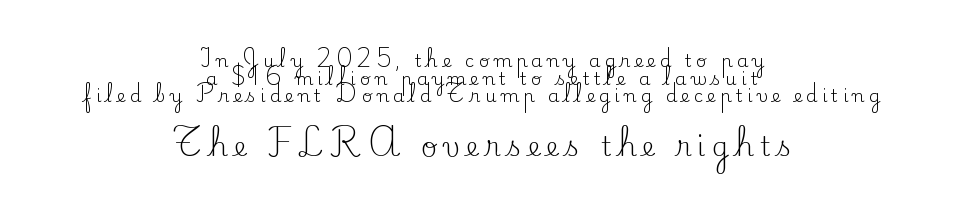
Q: Is the text bold? A: No.
Q: Is the text italic (slanted)? A: No, it is upright.
Q: Is the text underlined? A: No.
Q: How is the paragraph aligned? A: Centered.
Q: Is the spacing between letters normal or unusually wide? A: Unusually wide.
Q: Is the spacing between lines tight, normal or loose? A: Tight.
Q: Which block of text is set in a larger size, the first (top) or the second (bottom)? A: The second (bottom) one.
